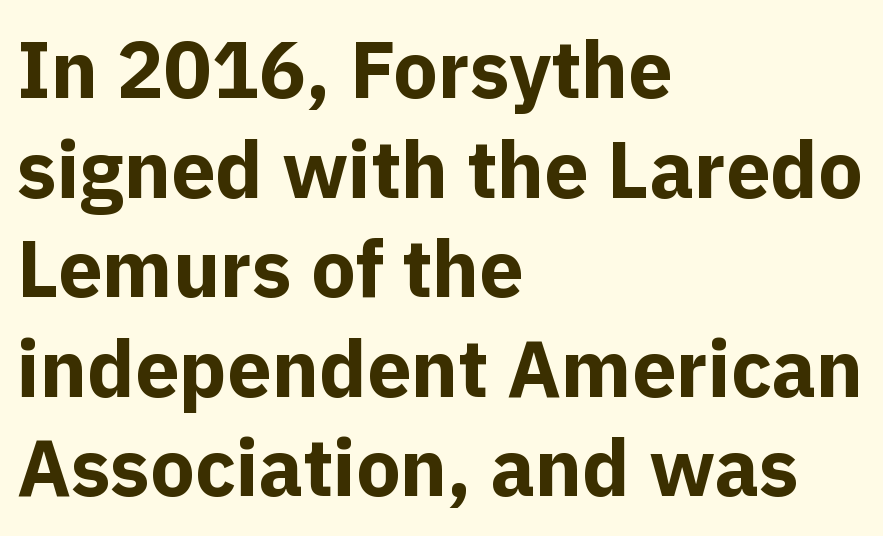
The image shows 79 px bold sans-serif type, upright; set left-aligned, normal line spacing (1.26x), normal letter spacing, not underlined; a medium x-height.
